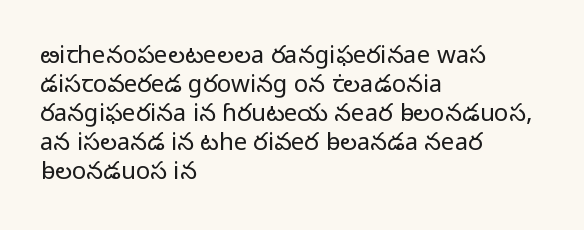
Q: Is the text bold? A: No.
Q: Is the text italic (slanted)? A: No, it is upright.
Q: Is the text underlined? A: No.
Q: How is the paragraph aligned? A: Left-aligned.
Q: Is the spacing between letters normal or unusually wide? A: Normal.
